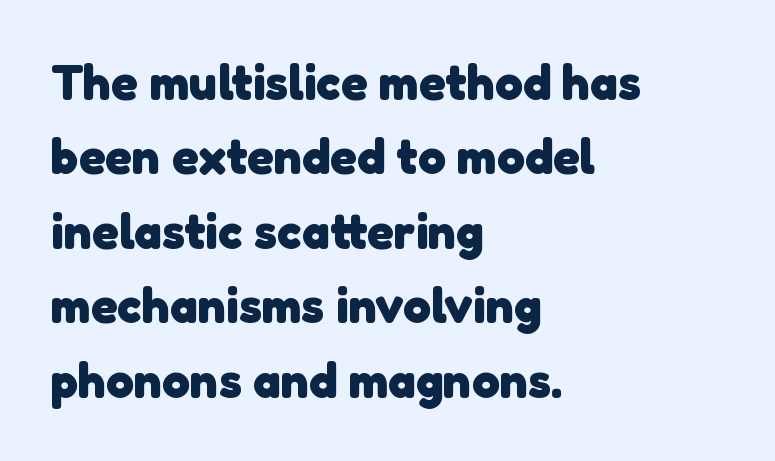
The image shows 50 px heavy sans-serif type; set left-aligned, normal line spacing (1.49x), normal letter spacing, not underlined; low stroke contrast and a medium x-height.
